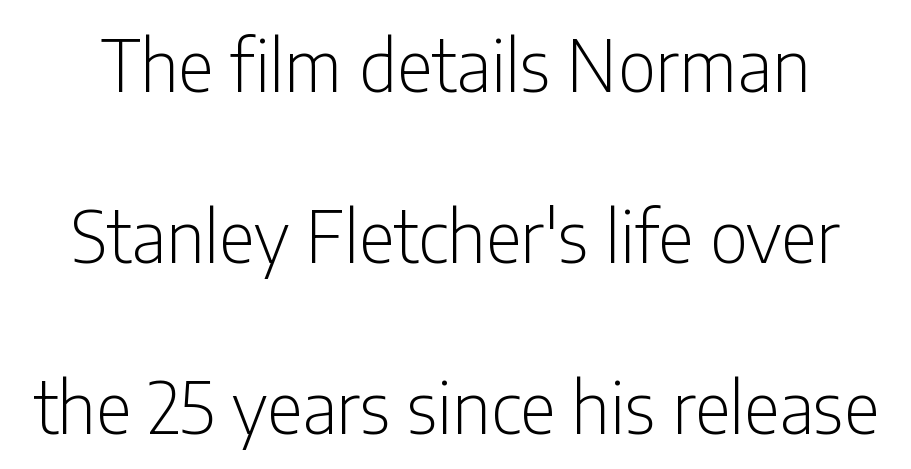
{"serif": "no", "italic": "no", "bold": "no", "weight": "light", "width": "condensed", "stroke_contrast": "low", "x_height": "medium", "monospaced": "no", "underline": "no", "line_spacing": "loose", "line_spacing_ratio": 2.44, "letter_spacing": "normal", "letter_spacing_em": 0.0, "glyph_px": 70}
